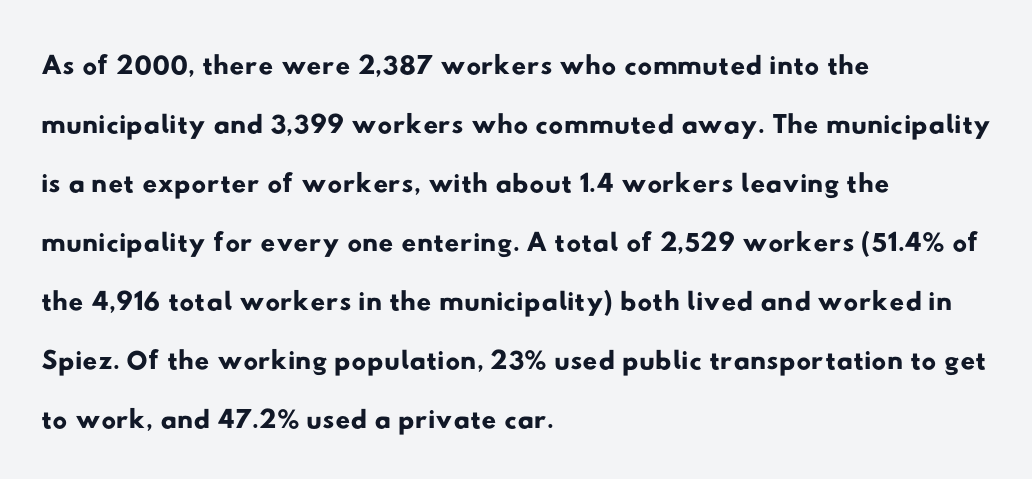
The block of text has a typical density, with ordinary space between rows. The type family on display is of the sans-serif kind. The face used here is proportionally spaced, like ordinary book or web type. The gaps between neighbouring characters are ordinary and unremarkable. The strip under each line holds only bare page. Leftover space on each line is placed entirely after the last word.
